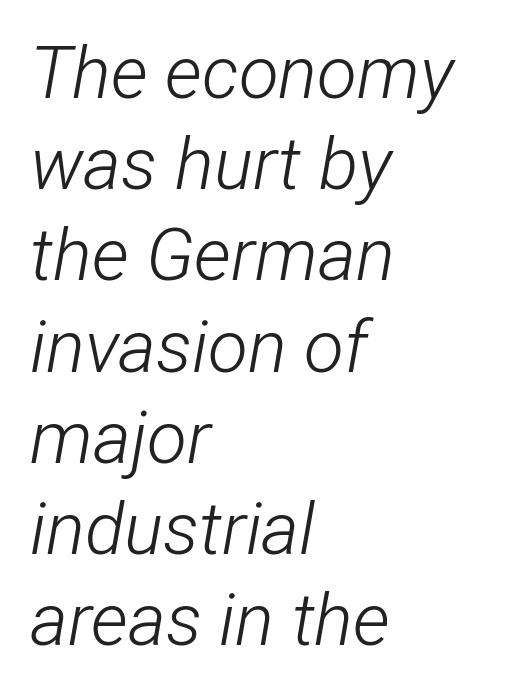
The image shows 73 px light, condensed type, italic (leaning right); set left-aligned, normal line spacing (1.25x), normal letter spacing, not underlined; low stroke contrast and a medium x-height.
